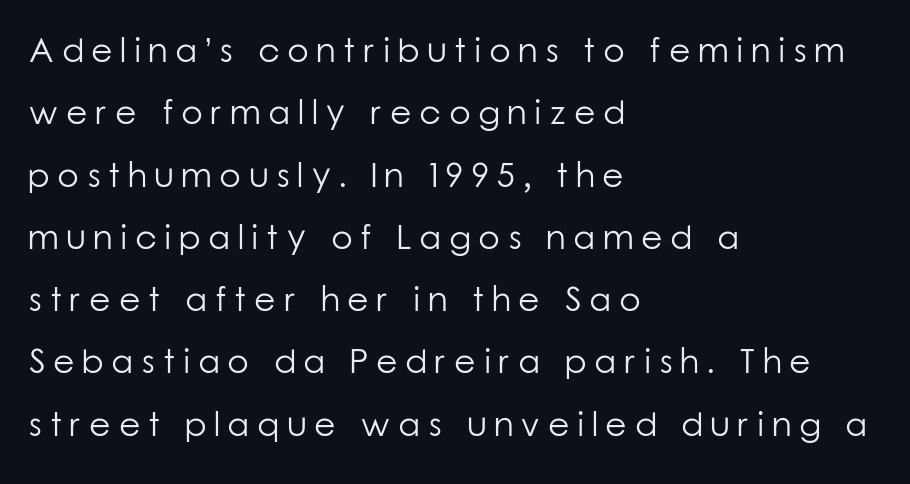
{"serif": "no", "italic": "no", "bold": "no", "weight": "light", "width": "normal", "stroke_contrast": "low", "x_height": "medium", "monospaced": "no", "underline": "no", "align": "left", "line_spacing_ratio": 1.78, "letter_spacing": "wide", "letter_spacing_em": 0.21, "glyph_px": 35}
